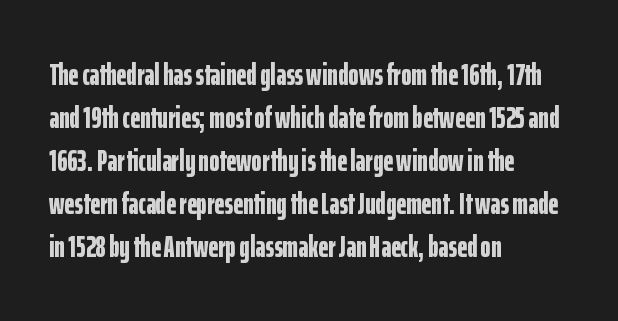
The image shows 31 px bold, condensed sans-serif type, upright; set left-aligned, normal line spacing (1.39x), normal letter spacing, not underlined; low stroke contrast and a medium x-height.
